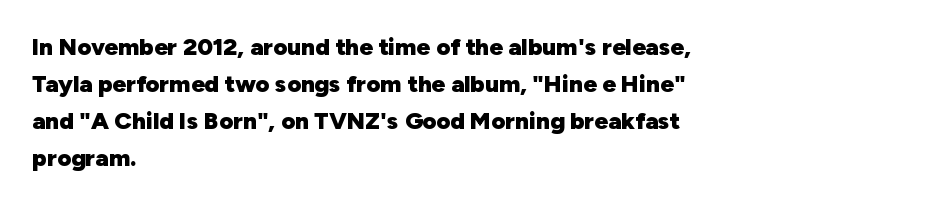
Q: Is the text bold? A: Yes.
Q: Is the text italic (slanted)? A: No, it is upright.
Q: Is the text underlined? A: No.
Q: How is the paragraph aligned? A: Left-aligned.
Q: Is the spacing between letters normal or unusually wide? A: Normal.
Q: Is the spacing between lines tight, normal or loose? A: Normal.
